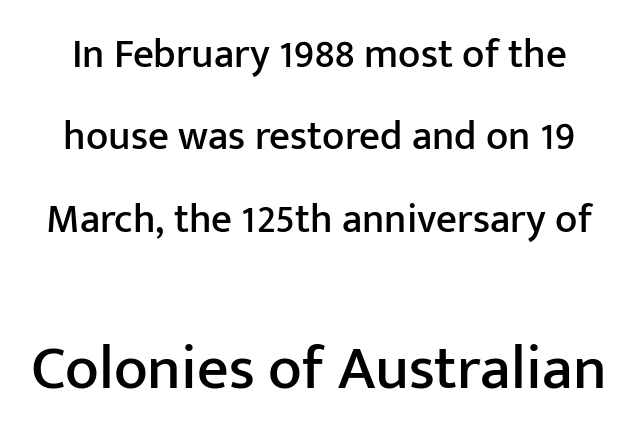
Q: Is the text italic (slanted)? A: No, it is upright.
Q: Is the typeface a serif or a sans-serif typeface? A: Sans-serif.
Q: Is the text underlined? A: No.
Q: Is the spacing between letters normal or unusually wide? A: Normal.
Q: Is the spacing between lines tight, normal or loose? A: Loose.
Q: Which block of text is set in a larger size, the first (top) or the second (bottom)? A: The second (bottom) one.
Q: Width (condensed, normal, or wide)? A: Normal.
Q: Stroke contrast? A: Low.
Q: x-height? A: Medium.
Q: Monospaced? A: No.
